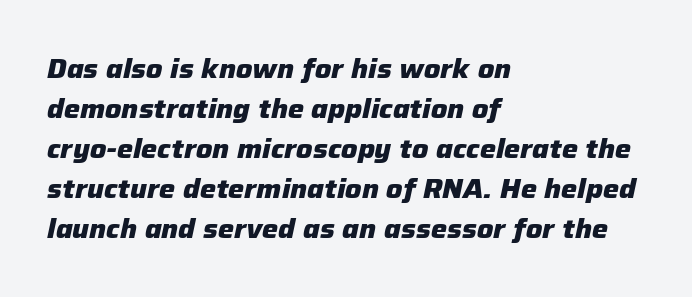
Q: Is the text bold? A: Yes.
Q: Is the text italic (slanted)? A: Yes, it leans right by about 12 degrees.
Q: Is the text underlined? A: No.
Q: How is the paragraph aligned? A: Left-aligned.
Q: Is the spacing between letters normal or unusually wide? A: Normal.
Q: Is the spacing between lines tight, normal or loose? A: Normal.
